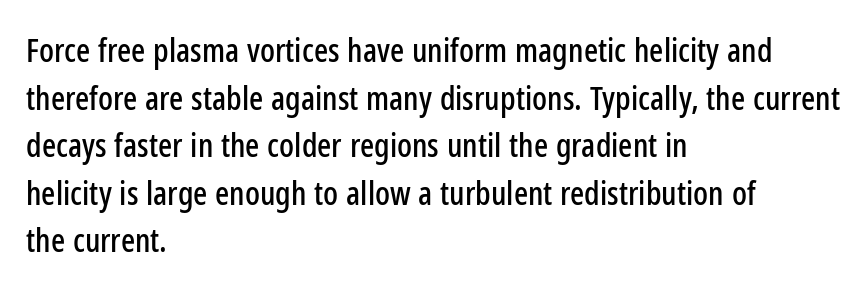
{"serif": "no", "italic": "no", "width": "condensed", "stroke_contrast": "low", "x_height": "medium", "monospaced": "no", "underline": "no", "align": "left", "line_spacing": "normal", "line_spacing_ratio": 1.44, "letter_spacing": "normal", "letter_spacing_em": 0.0, "glyph_px": 33}
